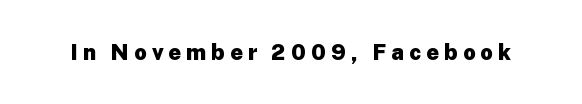
{"italic": "no", "bold": "yes", "underline": "no", "letter_spacing": "wide", "letter_spacing_em": 0.23, "glyph_px": 22}
